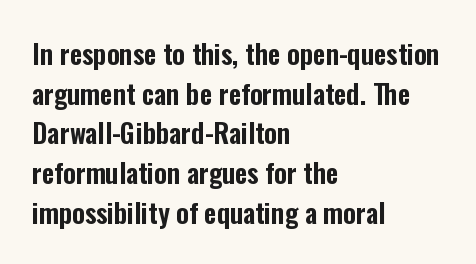
Q: Is the text italic (slanted)? A: No, it is upright.
Q: Is the text underlined? A: No.
Q: How is the paragraph aligned? A: Left-aligned.
Q: Is the spacing between letters normal or unusually wide? A: Normal.
Q: Is the spacing between lines tight, normal or loose? A: Normal.
